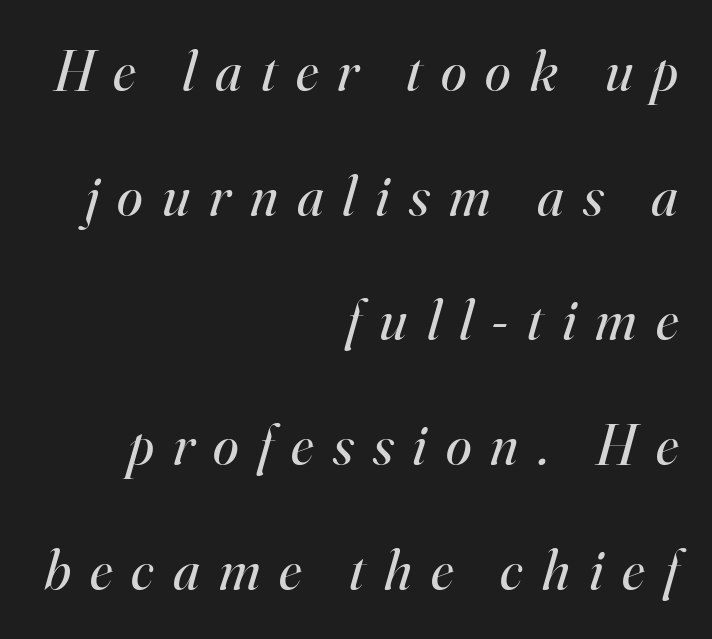
Q: Is the text bold? A: No.
Q: Is the text italic (slanted)? A: Yes, it leans right by about 16 degrees.
Q: Is the typeface a serif or a sans-serif typeface? A: Serif.
Q: Is the text underlined? A: No.
Q: How is the paragraph aligned? A: Right-aligned.
Q: Is the spacing between letters normal or unusually wide? A: Unusually wide.
Q: Is the spacing between lines tight, normal or loose? A: Loose.
Q: Width (condensed, normal, or wide)? A: Normal.
Q: Stroke contrast? A: High.
Q: x-height? A: Small.
Q: Monospaced? A: No.
